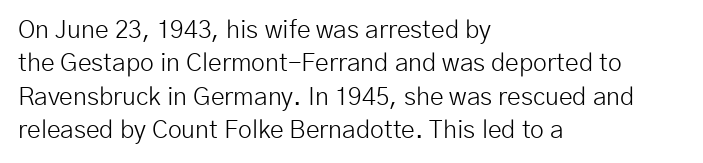
Notice how the stems are strictly vertical — no italics here. Clear beneath every line of the passage. Compared with typical paragraphs, the rows here are spaced about the same. The letters look calm and open, with moderate or lighter stems. Spacing between characters is what you'd get straight out of the box.
